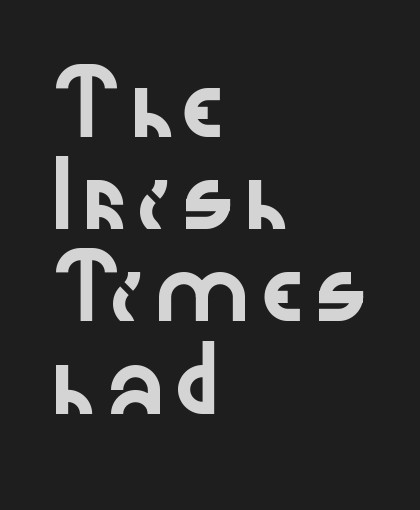
Tall strokes in this sample are plumb rather than angled. This sample uses a sans-serif face. Horizontal bands of white between lines are of average thickness. The zone under the glyphs is completely vacant. Think of a printed novel: that variable character pitch is what you see here.
